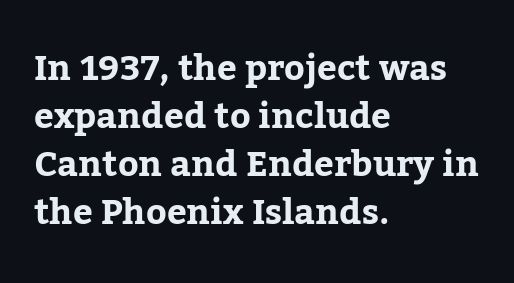
Q: Is the text bold? A: Yes.
Q: Is the text italic (slanted)? A: No, it is upright.
Q: Is the typeface a serif or a sans-serif typeface? A: Serif.
Q: Is the text underlined? A: No.
Q: How is the paragraph aligned? A: Left-aligned.
Q: Is the spacing between letters normal or unusually wide? A: Normal.
Q: Is the spacing between lines tight, normal or loose? A: Normal.
Q: Width (condensed, normal, or wide)? A: Normal.
Q: Stroke contrast? A: Low.
Q: x-height? A: Medium.
Q: Monospaced? A: No.
